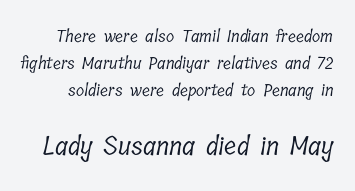
The image shows 26 px text type; set normal line spacing (1.6x), normal letter spacing, not underlined; the second (bottom) block is 1.53x larger.
